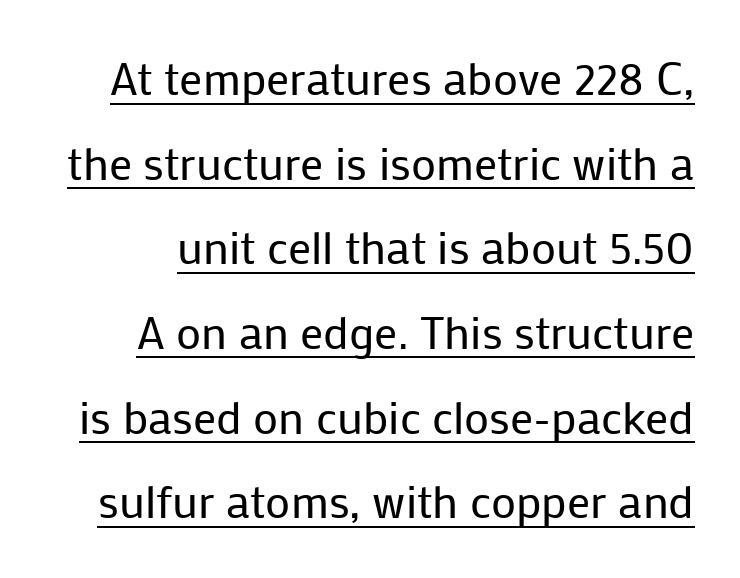
Q: Is the text bold? A: No.
Q: Is the text italic (slanted)? A: No, it is upright.
Q: Is the typeface a serif or a sans-serif typeface? A: Sans-serif.
Q: Is the text underlined? A: Yes.
Q: Is the spacing between letters normal or unusually wide? A: Normal.
Q: Width (condensed, normal, or wide)? A: Normal.
Q: Stroke contrast? A: Low.
Q: x-height? A: Medium.
Q: Monospaced? A: No.
